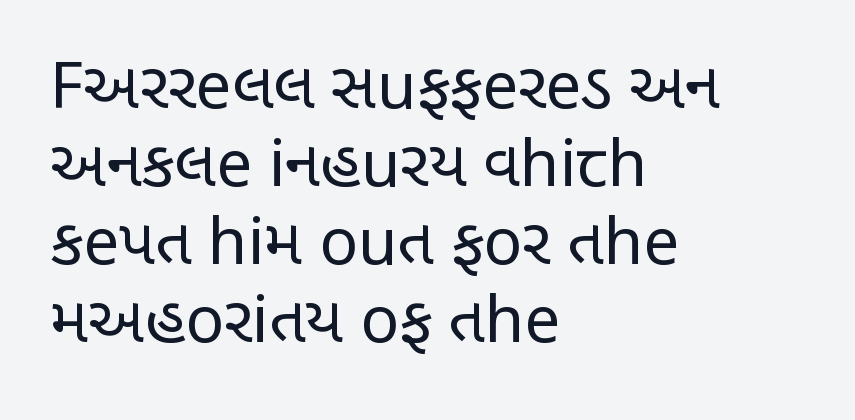
Think standard paragraph weight, or any step lighter than that. Do the characters align in a grid? No, the font is proportional. In CSS terms this would be text-align: left. How are the letters spaced? Ordinarily, with no added tracking. Characters remain perfectly vertical along every line. Grotesque or geometric, the face here clearly has no serifs.
